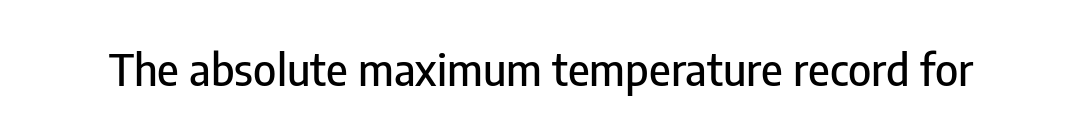
The font's upright variant was chosen for this text. The passage shown has conventional tracking throughout. The space beneath each line is pristine and unruled. Typographically, this falls in the sans-serif category. The passage shown is typed in a proportional face where columns would drift.
